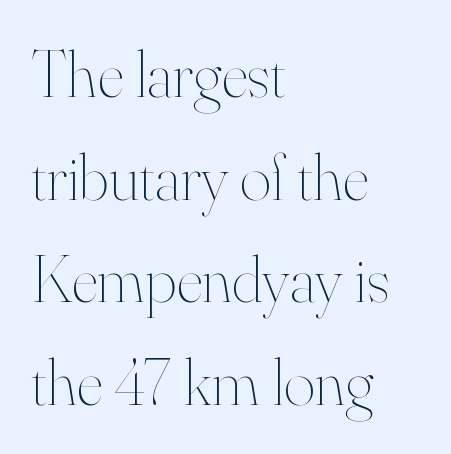
{"italic": "no", "bold": "no", "weight": "thin", "width": "normal", "stroke_contrast": "high", "x_height": "small", "monospaced": "no", "underline": "no", "align": "left", "line_spacing": "normal", "line_spacing_ratio": 1.53, "letter_spacing": "normal", "letter_spacing_em": 0.0, "glyph_px": 67}
